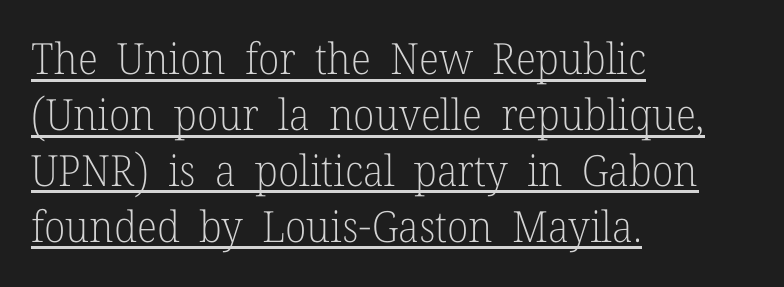
The image shows 43 px light serif type, upright; set left-aligned, normal line spacing (1.3x), normal letter spacing, underlined; low stroke contrast and a medium x-height.
